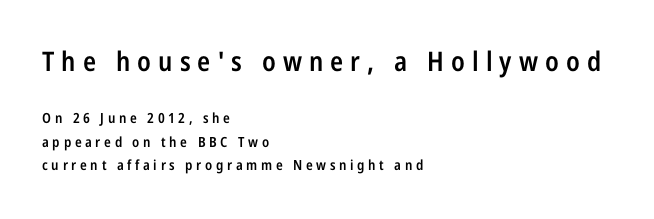
Plain, unruled lines of type. Character size in the leading block exceeds that of the trailing block. Look at the stroke-to-counter ratio: somewhat heavy, a semibold. This sample uses expanded letter spacing, leaving extra air between glyphs. Is there any slant? The stems are plumb. Alignment: flush left.
